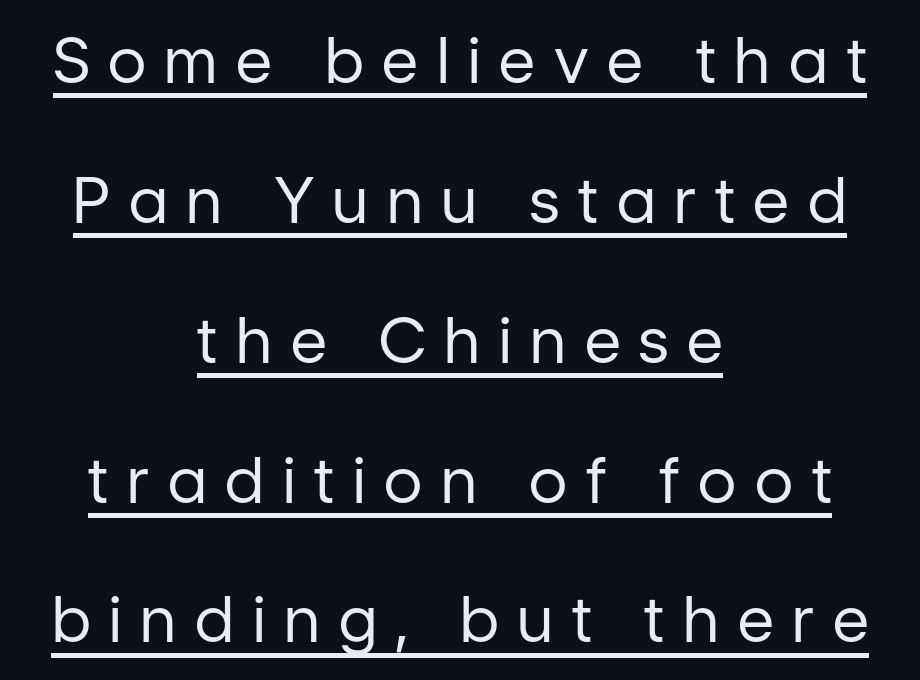
The face used here appears with an underline applied. Compared with a typical body face, this is equally light or lighter still. The type is letterspaced generously, with wide tracking. The letters carry no serifs — their stems end cleanly without finishing strokes.
